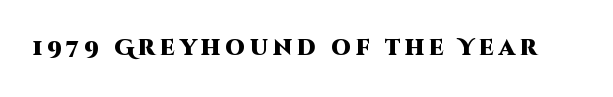
The image shows 22 px bold type, upright; set unusually wide letter spacing (+0.22 em), not underlined.
